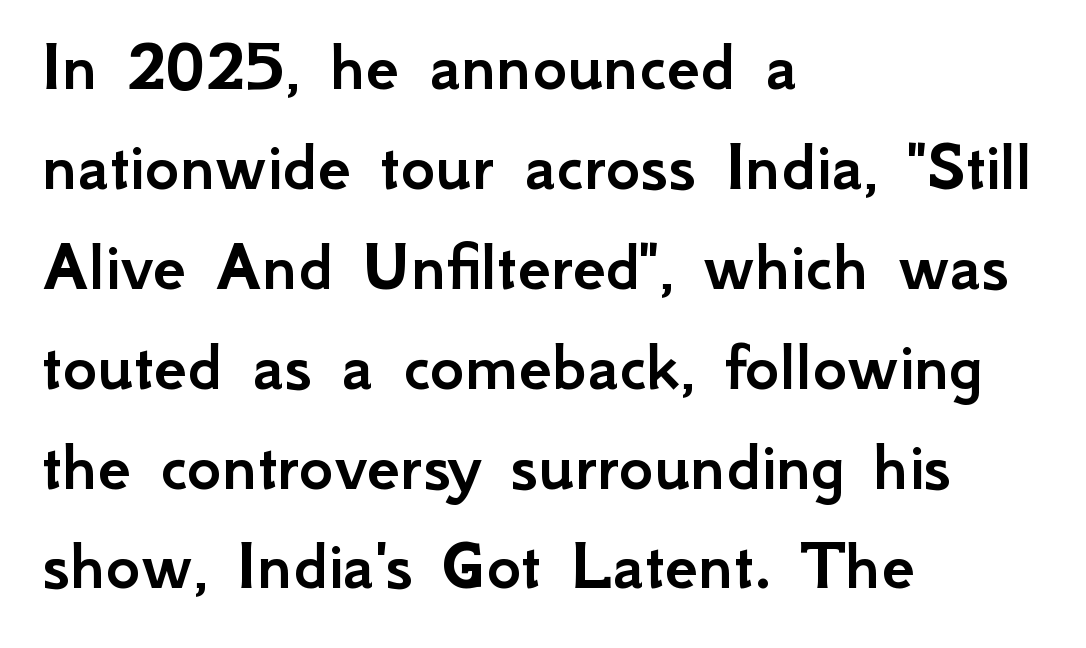
{"serif": "no", "italic": "no", "width": "normal", "stroke_contrast": "low", "x_height": "small", "monospaced": "no", "underline": "no", "align": "left", "line_spacing": "normal", "line_spacing_ratio": 1.35, "letter_spacing": "normal", "letter_spacing_em": 0.0, "glyph_px": 74}
